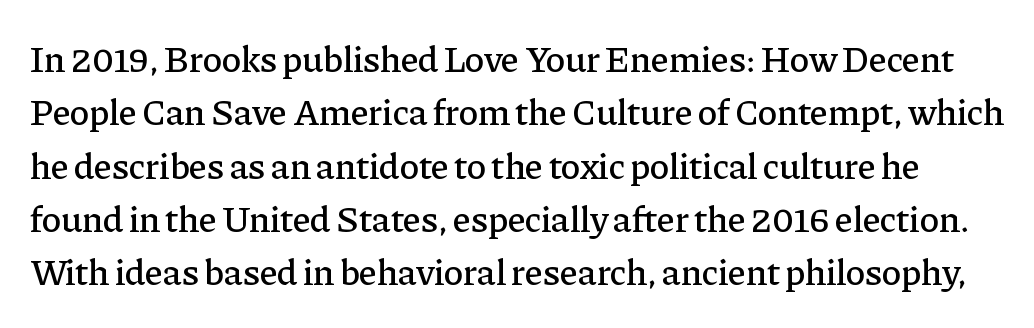
The image shows 37 px serif type, upright; set normal line spacing (1.44x), normal letter spacing, not underlined; low stroke contrast and a medium x-height.
